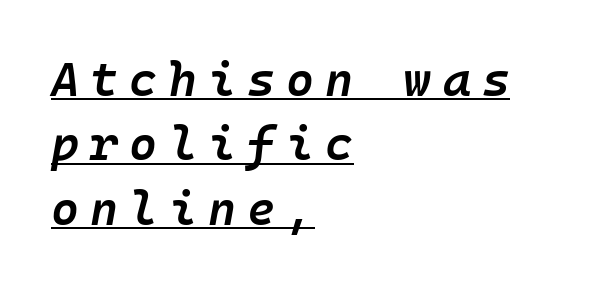
{"italic": "yes", "lean": "right", "slant_degrees": 10, "bold": "semi", "weight": "semibold", "width": "normal", "stroke_contrast": "low", "x_height": "medium", "underline": "yes", "align": "left", "line_spacing": "normal", "line_spacing_ratio": 1.34, "letter_spacing": "wide", "letter_spacing_em": 0.23, "glyph_px": 48}
